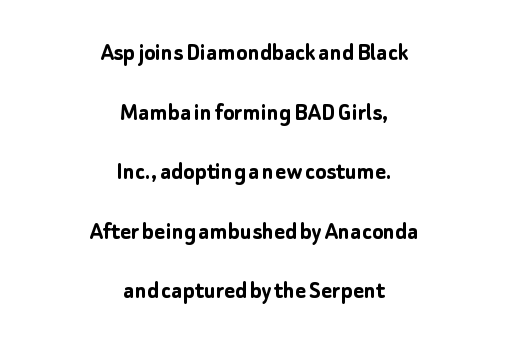
Q: Is the text bold? A: Yes.
Q: Is the text italic (slanted)? A: No, it is upright.
Q: Is the text underlined? A: No.
Q: How is the paragraph aligned? A: Centered.
Q: Is the spacing between letters normal or unusually wide? A: Normal.
Q: Is the spacing between lines tight, normal or loose? A: Loose.
